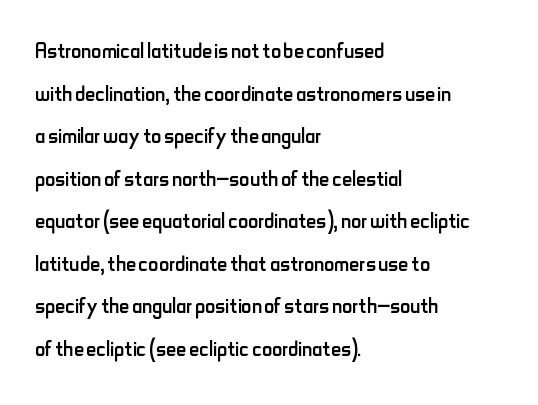
{"serif": "no", "italic": "no", "bold": "no", "weight": "regular", "width": "condensed", "stroke_contrast": "low", "x_height": "small", "monospaced": "no", "underline": "no", "align": "left", "line_spacing": "normal", "line_spacing_ratio": 1.52, "letter_spacing": "normal", "letter_spacing_em": 0.0, "glyph_px": 28}
